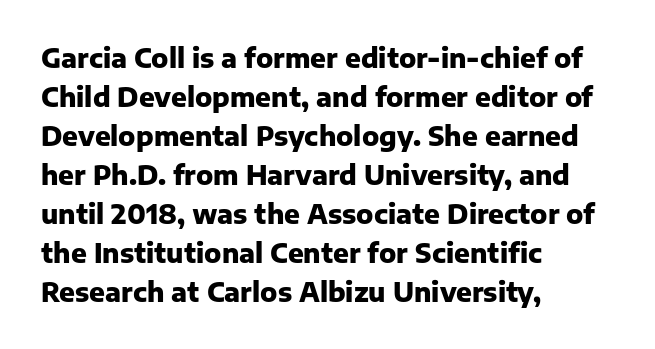
Successive baselines arrive at the customary interval. Nope, not italic — everything's standing straight. Stroke thickness is high; the sample reads as a true bold. Line starts are locked; line ends wander. Clear beneath every line of the passage. The line texture is even and compact thanks to regular tracking.
